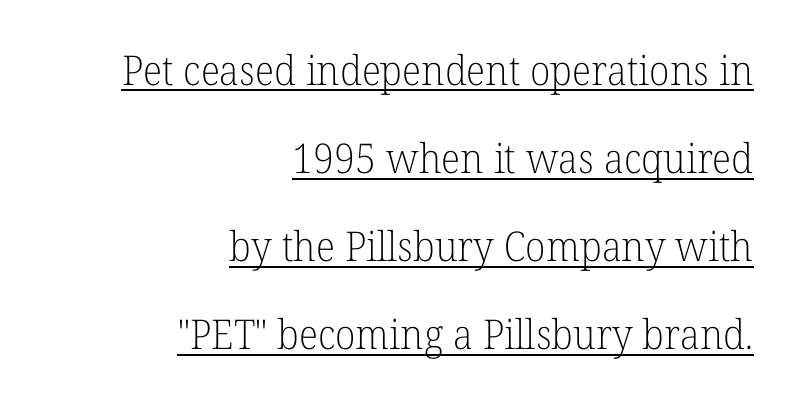
{"serif": "yes", "italic": "no", "bold": "no", "weight": "light", "width": "normal", "stroke_contrast": "low", "x_height": "medium", "monospaced": "no", "underline": "yes", "align": "right", "line_spacing": "loose", "line_spacing_ratio": 2.15, "letter_spacing": "normal", "letter_spacing_em": 0.0, "glyph_px": 41}
